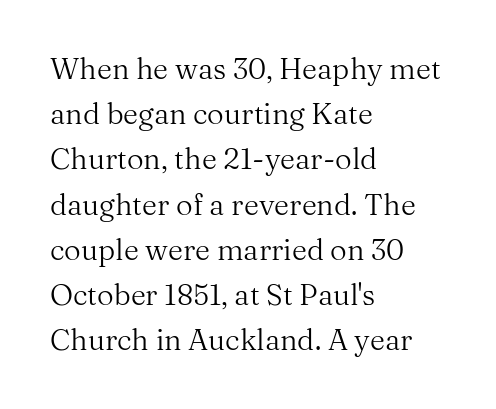
{"serif": "yes", "italic": "no", "bold": "no", "weight": "regular", "width": "normal", "stroke_contrast": "medium", "x_height": "medium", "monospaced": "no", "underline": "no", "align": "left", "line_spacing": "normal", "line_spacing_ratio": 1.56, "letter_spacing": "normal", "letter_spacing_em": 0.0, "glyph_px": 29}
